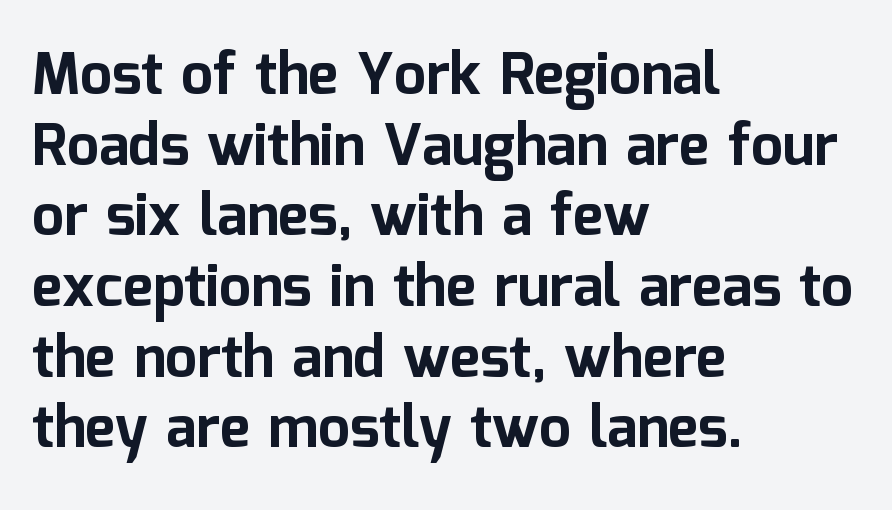
{"serif": "no", "italic": "no", "bold": "yes", "weight": "bold", "width": "normal", "stroke_contrast": "low", "x_height": "medium", "monospaced": "no", "underline": "no", "align": "left", "line_spacing_ratio": 1.24, "letter_spacing": "normal", "letter_spacing_em": 0.0, "glyph_px": 57}
